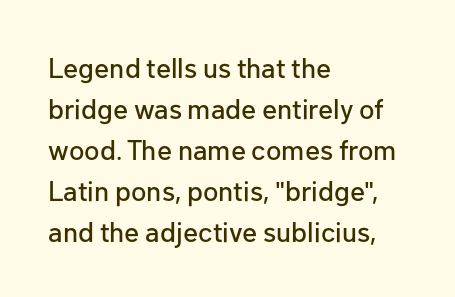
The image shows 28 px sans-serif type, upright; set left-aligned, normal line spacing (1.46x), normal letter spacing, not underlined; low stroke contrast and a medium x-height.
